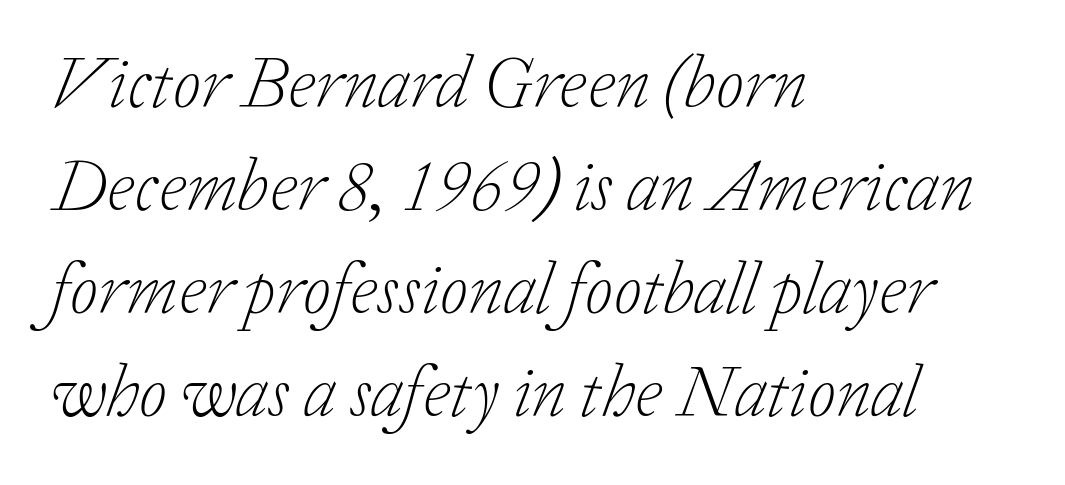
The image shows 73 px light serif type, italic (leaning right); set left-aligned, normal line spacing (1.41x), normal letter spacing, not underlined; low stroke contrast and a medium x-height.
